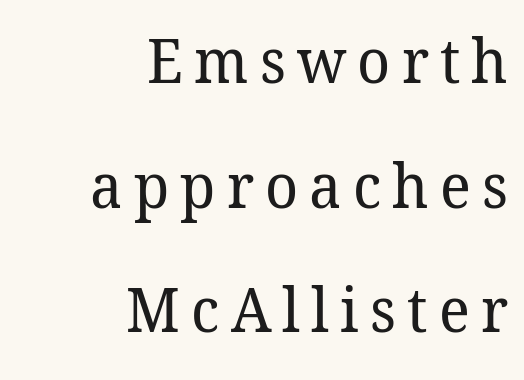
Q: Is the text bold? A: No.
Q: Is the typeface a serif or a sans-serif typeface? A: Serif.
Q: Is the text underlined? A: No.
Q: How is the paragraph aligned? A: Right-aligned.
Q: Is the spacing between lines tight, normal or loose? A: Loose.
Q: Width (condensed, normal, or wide)? A: Normal.
Q: Stroke contrast? A: Low.
Q: x-height? A: Medium.
Q: Monospaced? A: No.
